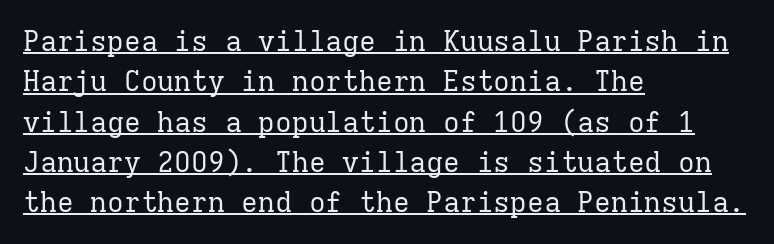
The image shows 28 px regular-weight serif type, upright, monospaced; set left-aligned, normal line spacing (1.44x), normal letter spacing, underlined; low stroke contrast and a medium x-height.
